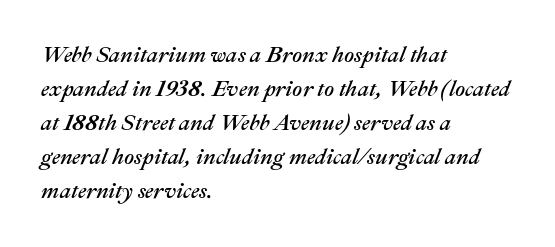
The image shows 22 px text type, italic (leaning right); set left-aligned, normal line spacing (1.55x), normal letter spacing, not underlined.
